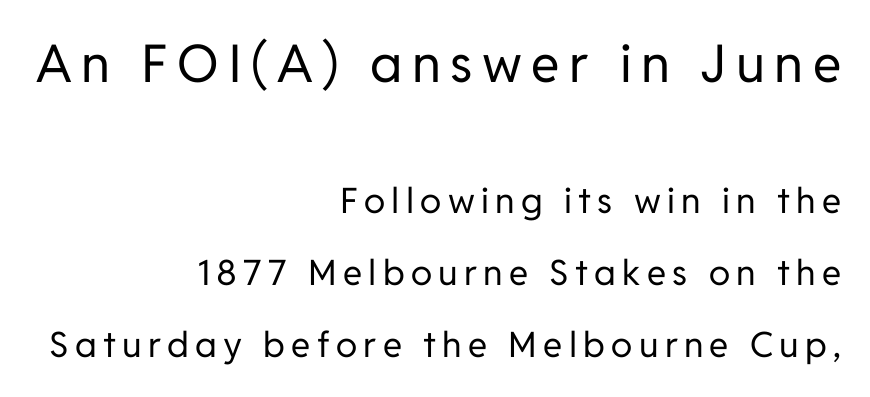
Proportional: the letters do not fall into vertical columns. Posture: upright roman. Right-aligned paragraph, ragged on the left. Weight class: somewhere from thin through regular. Which of the two is more prominent by size? The first, at the top. Check under the words: just untouched page.
